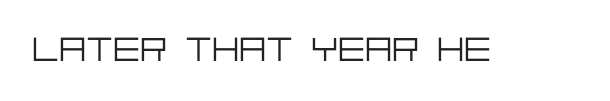
{"serif": "no", "italic": "no", "bold": "no", "weight": "light", "width": "normal", "stroke_contrast": "low", "x_height": "large", "underline": "no", "letter_spacing": "normal", "letter_spacing_em": 0.0, "glyph_px": 36}
